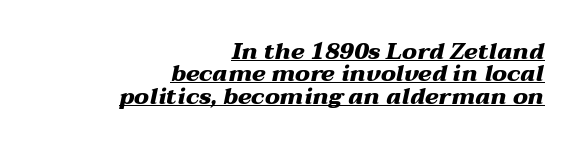
The sample has been set heavy, in full bold. Layout note: lines flush right. Decoration check: the copy is underlined. It's the slanting kind of type. Very little white space separates one row of letters from the next. No extra tracking has been applied to these lines.
